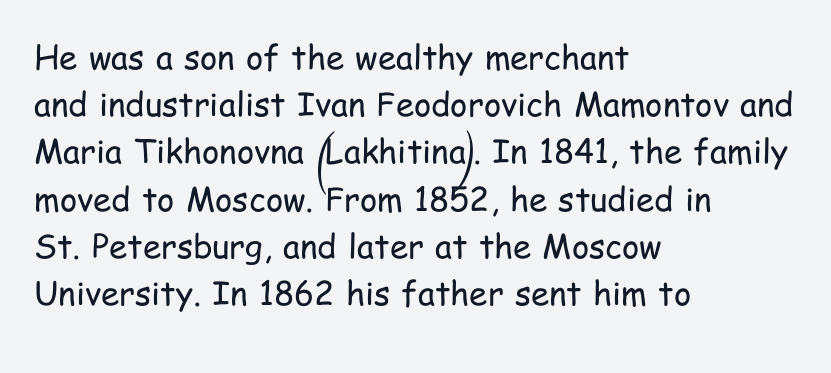
The image shows 33 px regular-weight, condensed sans-serif type, upright; set left-aligned, normal line spacing (1.43x), normal letter spacing, not underlined; low stroke contrast and a medium x-height.
